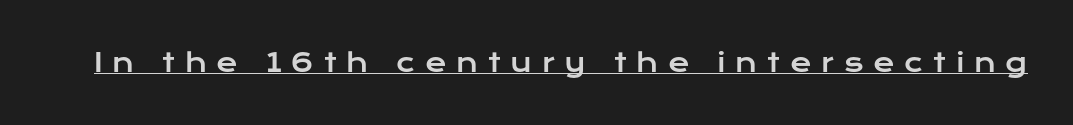
The lettering holds an erect, upright posture throughout. The sample's only ornament is a line tracing under the words. Glyph-to-glyph distance is far greater than everyday printed text.
